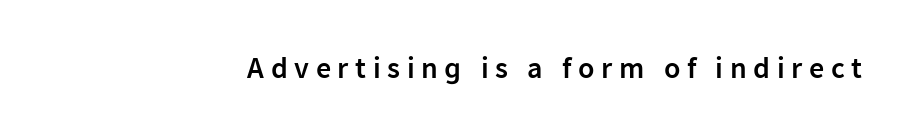
{"serif": "no", "italic": "no", "bold": "semi", "weight": "semibold", "width": "normal", "stroke_contrast": "low", "x_height": "medium", "monospaced": "no", "underline": "no", "letter_spacing": "wide", "letter_spacing_em": 0.22, "glyph_px": 30}
